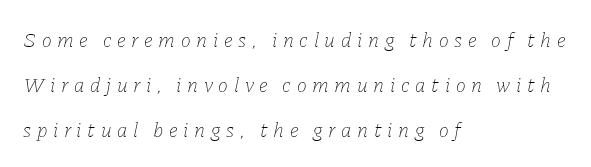
The vertical gap from one line to the next is large. Alignment: flush left. Tracking value appears strongly positive — letters spread wide. A light-to-regular cut is what we see here.
